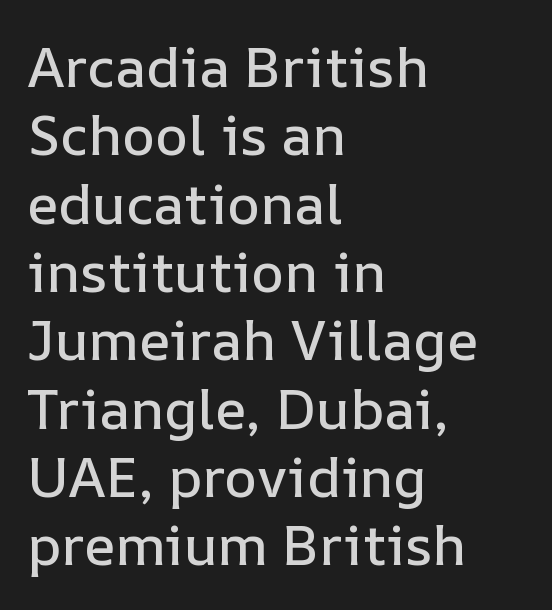
The image shows 56 px text type, upright; set left-aligned, line spacing 1.22x, normal letter spacing, not underlined; low stroke contrast and a medium x-height.
